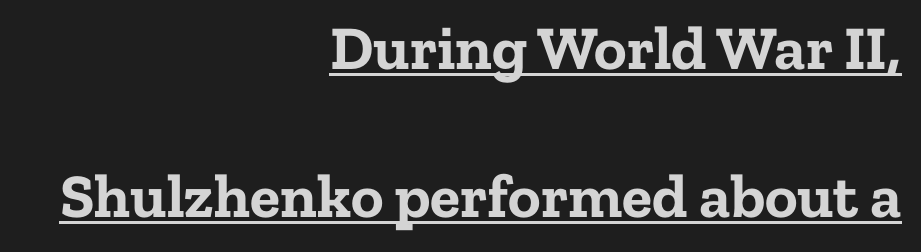
The image shows 62 px bold serif type, upright; set right-aligned, loose line spacing (2.39x), normal letter spacing, underlined; low stroke contrast and a medium x-height.
